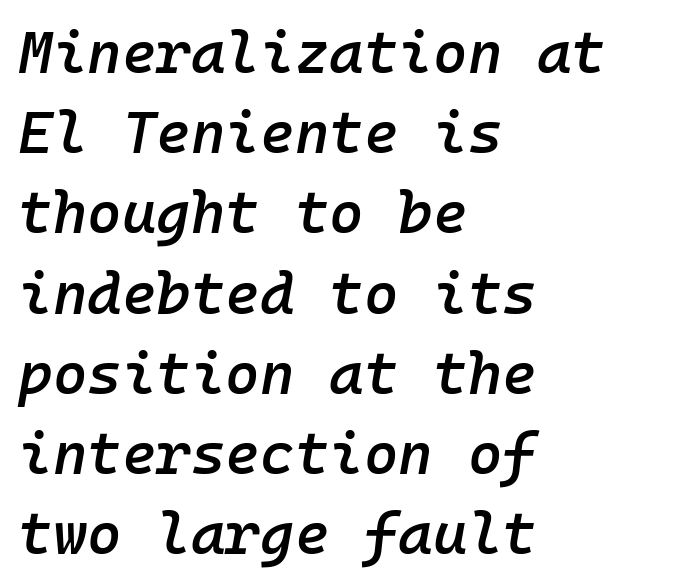
The image shows 59 px semibold type, italic (leaning right), monospaced; set left-aligned, normal line spacing (1.36x), normal letter spacing, not underlined; low stroke contrast and a medium x-height.
